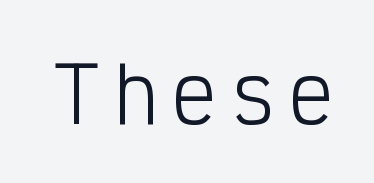
Q: Is the text bold? A: No.
Q: Is the text italic (slanted)? A: No, it is upright.
Q: Is the typeface a serif or a sans-serif typeface? A: Sans-serif.
Q: Is the text underlined? A: No.
Q: Width (condensed, normal, or wide)? A: Condensed.
Q: Stroke contrast? A: Low.
Q: x-height? A: Medium.
Q: Monospaced? A: Yes.
